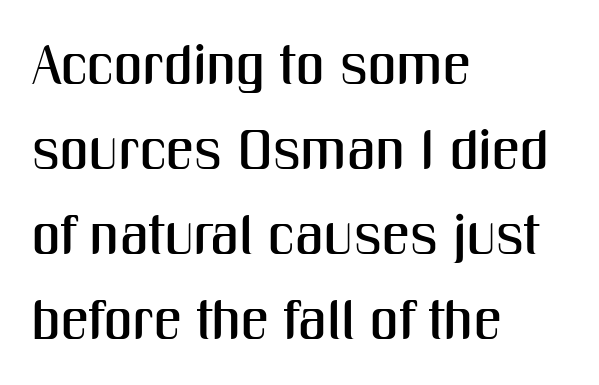
Q: Is the text italic (slanted)? A: No, it is upright.
Q: Is the typeface a serif or a sans-serif typeface? A: Sans-serif.
Q: Is the text underlined? A: No.
Q: How is the paragraph aligned? A: Left-aligned.
Q: Is the spacing between letters normal or unusually wide? A: Normal.
Q: Is the spacing between lines tight, normal or loose? A: Normal.
Q: Width (condensed, normal, or wide)? A: Condensed.
Q: Stroke contrast? A: Medium.
Q: x-height? A: Medium.
Q: Monospaced? A: No.
